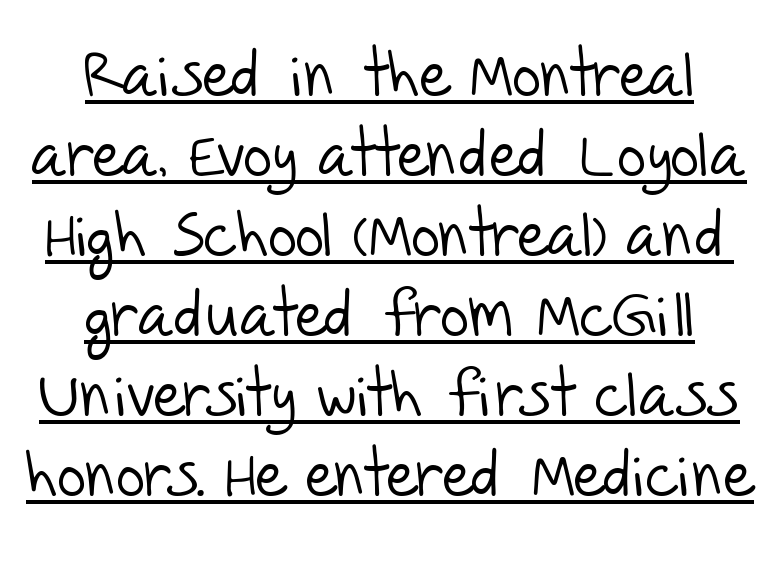
The image shows 63 px light sans-serif type; set centered, normal line spacing (1.27x), normal letter spacing, underlined; low stroke contrast and a large x-height.
